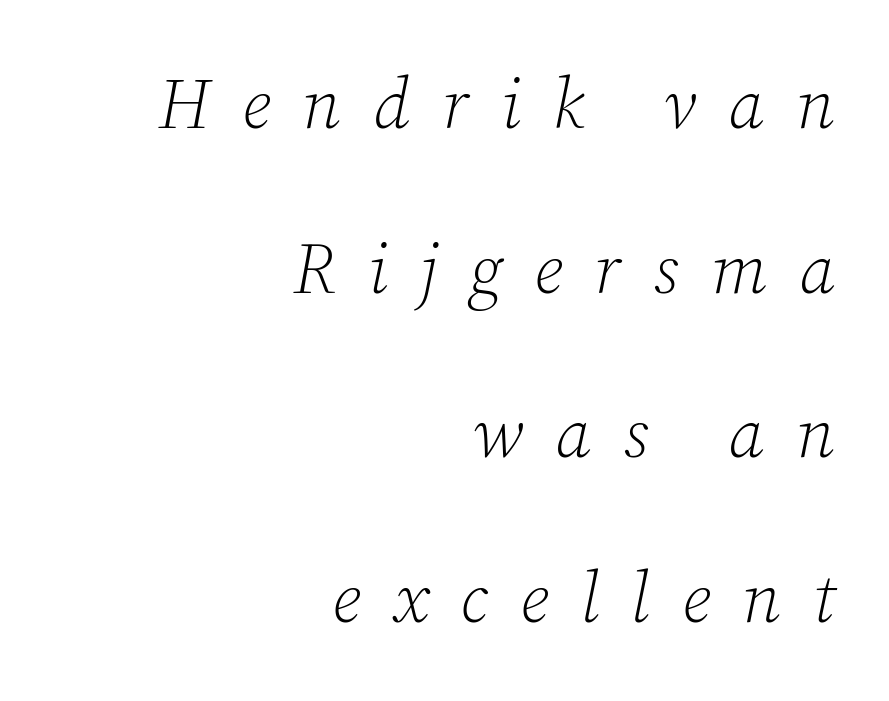
Q: Is the text bold? A: No.
Q: Is the text italic (slanted)? A: Yes, it leans right by about 12 degrees.
Q: Is the typeface a serif or a sans-serif typeface? A: Serif.
Q: Is the text underlined? A: No.
Q: How is the paragraph aligned? A: Right-aligned.
Q: Is the spacing between letters normal or unusually wide? A: Unusually wide.
Q: Is the spacing between lines tight, normal or loose? A: Loose.
Q: Width (condensed, normal, or wide)? A: Normal.
Q: Stroke contrast? A: Low.
Q: x-height? A: Medium.
Q: Monospaced? A: No.
